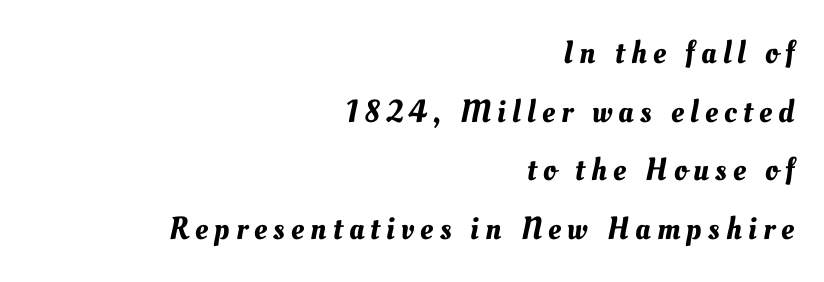
Q: Is the text underlined? A: No.
Q: How is the paragraph aligned? A: Right-aligned.
Q: Is the spacing between letters normal or unusually wide? A: Unusually wide.
Q: Width (condensed, normal, or wide)? A: Normal.
Q: Stroke contrast? A: Medium.
Q: x-height? A: Small.
Q: Monospaced? A: No.
